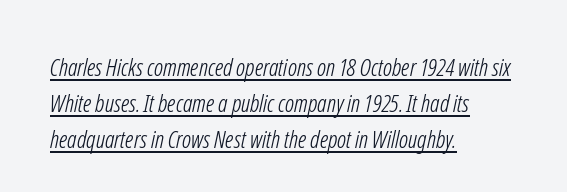
{"bold": "no", "underline": "yes", "align": "left", "line_spacing": "normal", "line_spacing_ratio": 1.51, "letter_spacing": "normal", "letter_spacing_em": 0.0, "glyph_px": 24}
